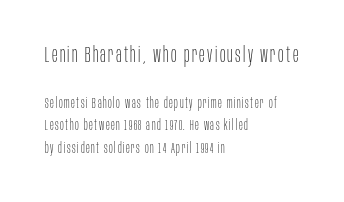
The image shows 21 px text type, upright; set left-aligned, normal line spacing (1.61x), not underlined; the first (top) block is 1.5x larger.
